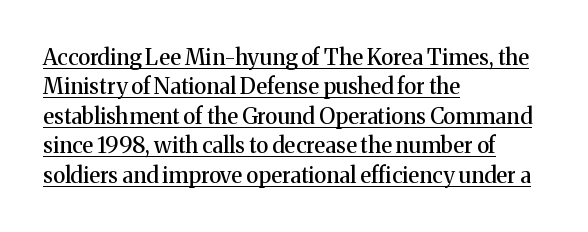
In terms of posture, this sample is upright. Honestly, the underline is the first thing you notice here. Successive baselines arrive at the customary interval. Line beginnings align vertically; line endings do not. Students, note that the glyphs here touch the page at normal intervals.
